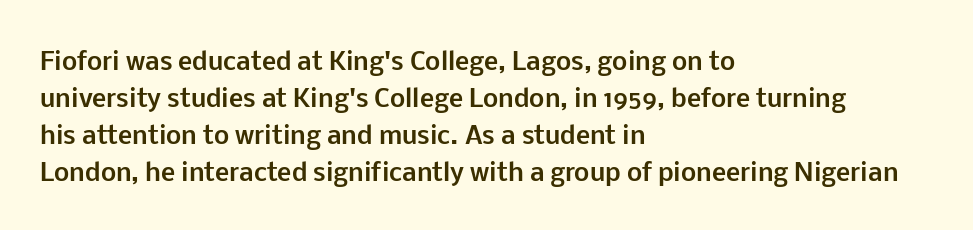
These lines sit exactly where default settings would place them. Descenders are the only things crossing below the line. As a designer I'd log this as weight 700, bold. Where is the straight margin? On the left. The axis of the letterforms is exactly vertical. No extra tracking has been applied to these lines.
